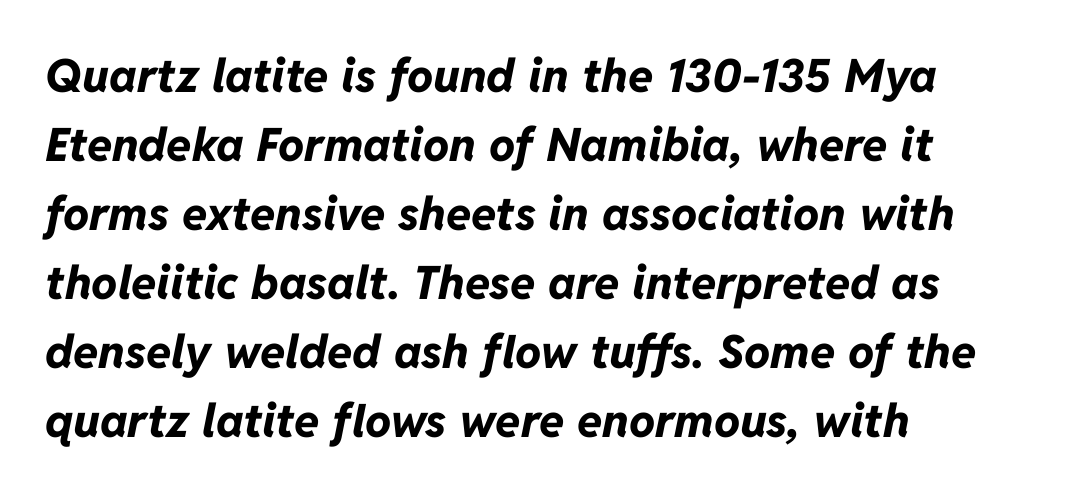
The image shows 46 px bold type, italic (leaning right); set left-aligned, normal line spacing (1.5x), normal letter spacing, not underlined; low stroke contrast and a medium x-height.
